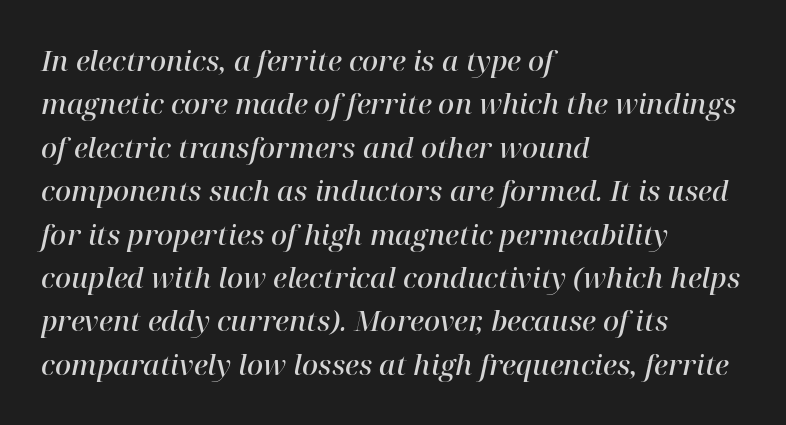
The image shows 28 px semibold serif type, italic (leaning right); set left-aligned, normal line spacing (1.55x), normal letter spacing, not underlined; high stroke contrast and a medium x-height.
